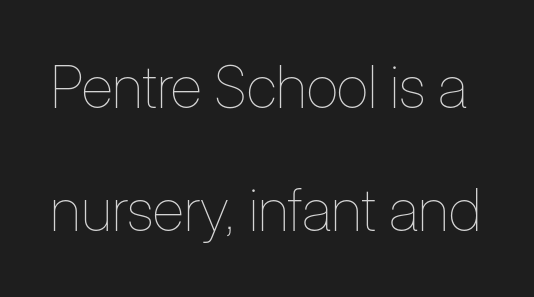
Decoration check: the copy has no underline. You could not count columns in this text — the font is proportionally spaced. There is no visible air inserted between adjacent glyphs. The block of text is sparse from top to bottom, with ample space between rows. Stroke thickness stays within the range of a standard reading face or lighter.
